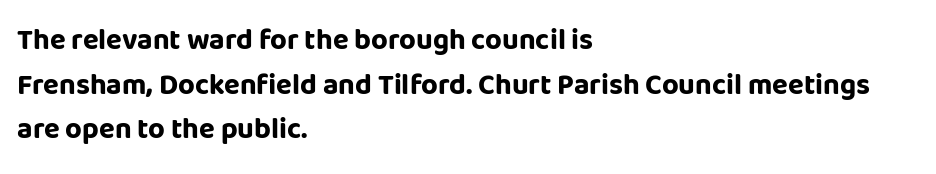
{"serif": "no", "italic": "no", "bold": "yes", "weight": "bold", "width": "normal", "stroke_contrast": "low", "x_height": "large", "monospaced": "no", "underline": "no", "align": "left", "line_spacing": "normal", "line_spacing_ratio": 1.54, "letter_spacing": "normal", "letter_spacing_em": 0.0, "glyph_px": 29}
